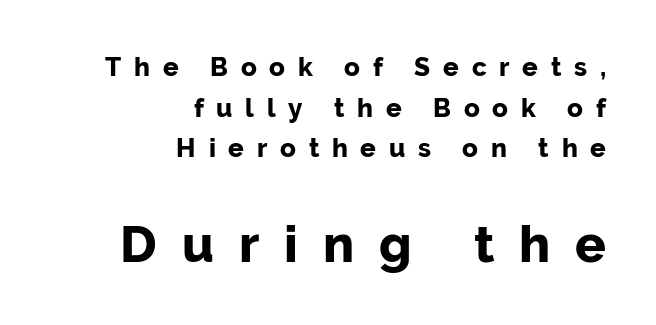
The image shows 51 px sans-serif type, upright; set right-aligned, normal line spacing (1.56x), unusually wide letter spacing (+0.49 em), not underlined; the second (bottom) block is 1.96x larger; low stroke contrast and a medium x-height.
